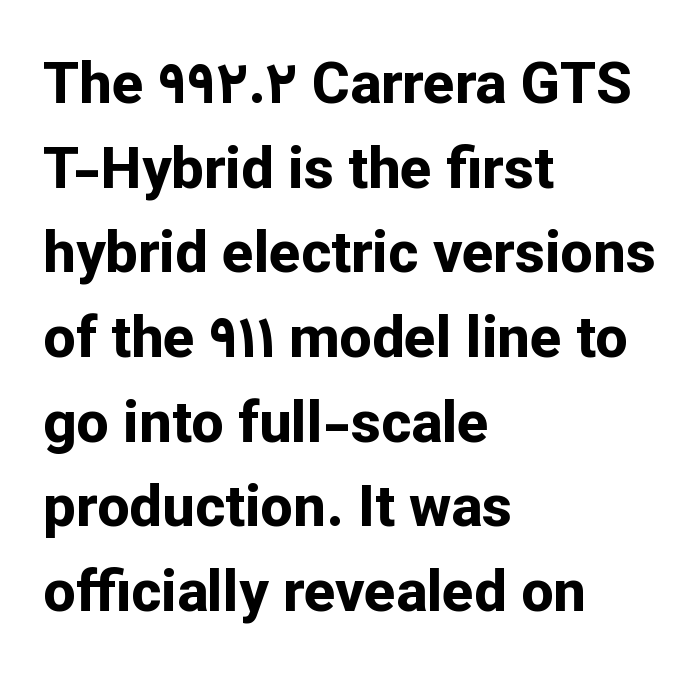
{"serif": "no", "italic": "no", "bold": "yes", "weight": "bold", "width": "normal", "stroke_contrast": "low", "x_height": "medium", "monospaced": "no", "underline": "no", "align": "left", "line_spacing": "normal", "line_spacing_ratio": 1.46, "letter_spacing": "normal", "letter_spacing_em": 0.0, "glyph_px": 58}
